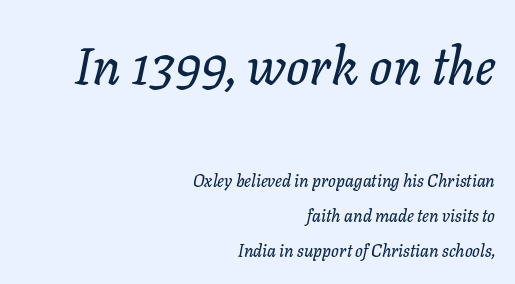
These lines were composed using italics. In terms of letterspacing, this is plain default setting. This layout puts the oversized block above and the modest block below. A clean baseline with only descenders dipping below it.
